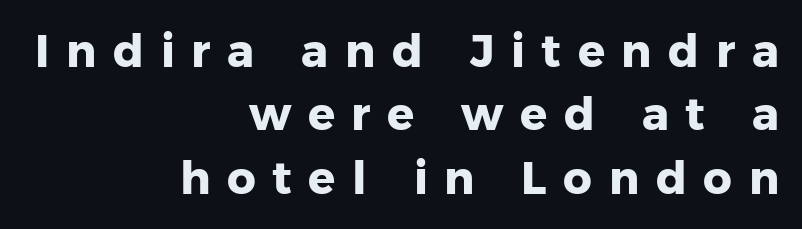
Observe the absence of serifs on each vertical stroke in this sample. Style check: upright. These lines are rendered in a variable-pitch font. Inter-character spacing is expanded well beyond the font's built-in metrics. Evenly set lines give the paragraph a standard silhouette.
